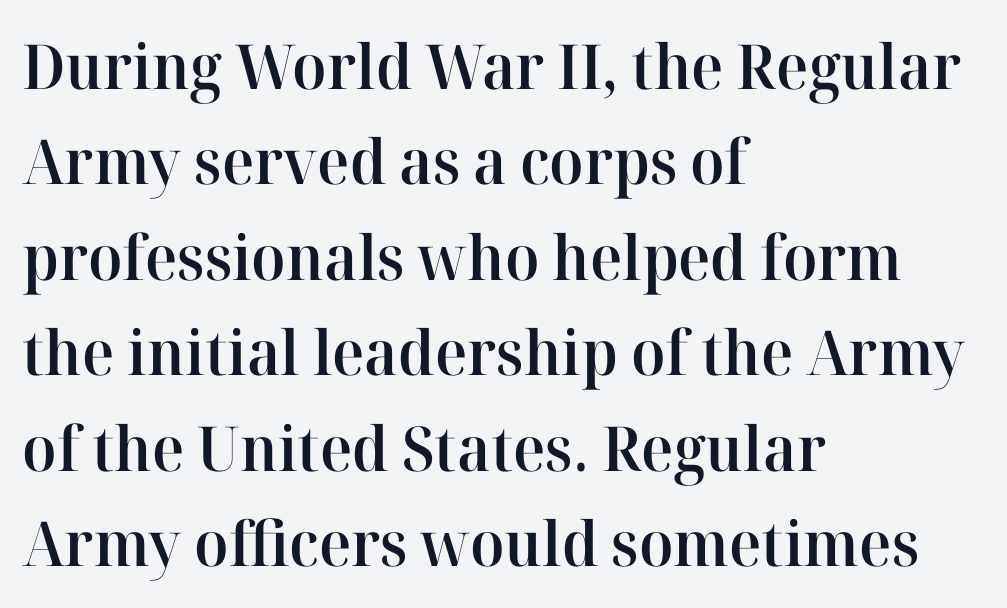
Does the type have serifs? Yes, each stem ends in a small foot. Italic: no, the glyphs are upright roman. The glyphs have the mass of a demibold cut, below bold. The face used here is rendered with its standard letterfit. Here the designer chose a conventional face with non-uniform glyph widths.
